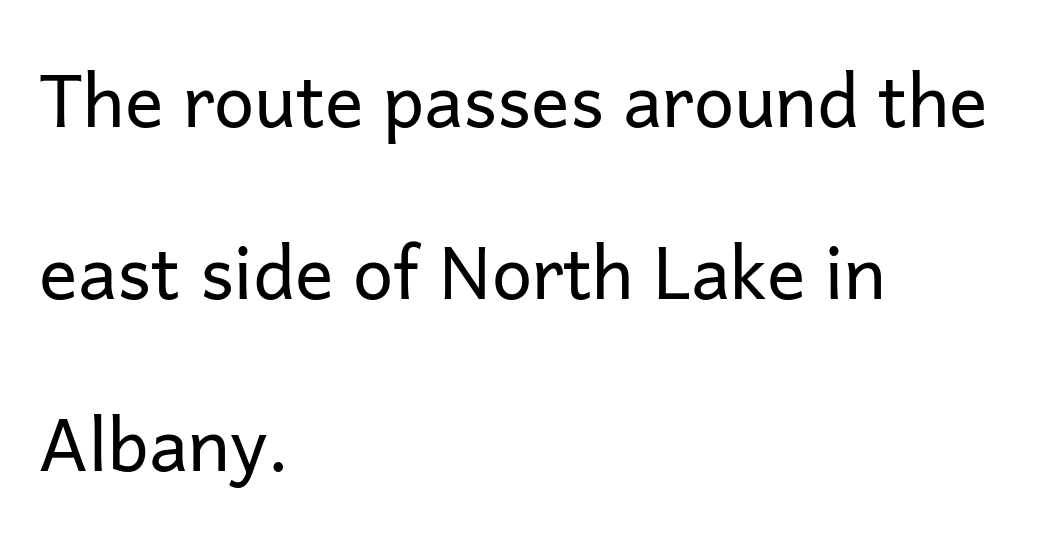
The type family on display is of the sans-serif kind. Is this a fixed-width face? No — the glyphs have proportional, varying widths. These lines are set flush left with a ragged right edge. Rendered with straight, roman letterforms. Ink coverage per letter is moderate at most.
